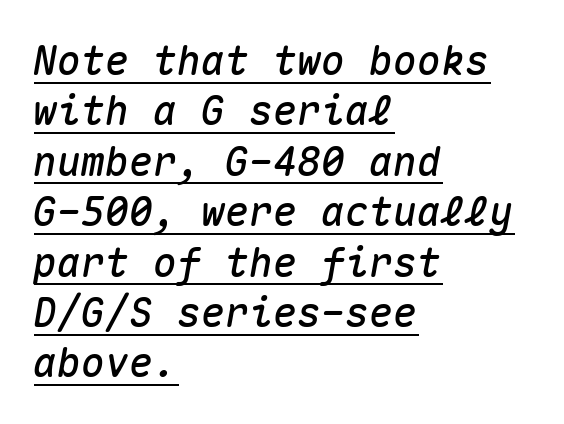
Nothing unusual about the tracking: characters are spaced as the font intends. Honestly, the row spacing looks completely unremarkable. The lines in this sample share a left origin and differ only in where they stop. The typesetter has applied underlining to the passage shown. The letters march in equal steps, a hallmark of fixed-pitch type. Italic: yes, the glyphs are oblique.
